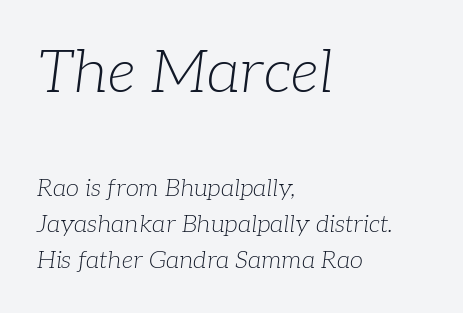
Q: Is the text bold? A: No.
Q: Is the text italic (slanted)? A: Yes, it leans right by about 7 degrees.
Q: Is the typeface a serif or a sans-serif typeface? A: Serif.
Q: Is the text underlined? A: No.
Q: How is the paragraph aligned? A: Left-aligned.
Q: Is the spacing between letters normal or unusually wide? A: Normal.
Q: Is the spacing between lines tight, normal or loose? A: Normal.
Q: Which block of text is set in a larger size, the first (top) or the second (bottom)? A: The first (top) one.
Q: Width (condensed, normal, or wide)? A: Normal.
Q: Stroke contrast? A: Low.
Q: x-height? A: Medium.
Q: Monospaced? A: No.
